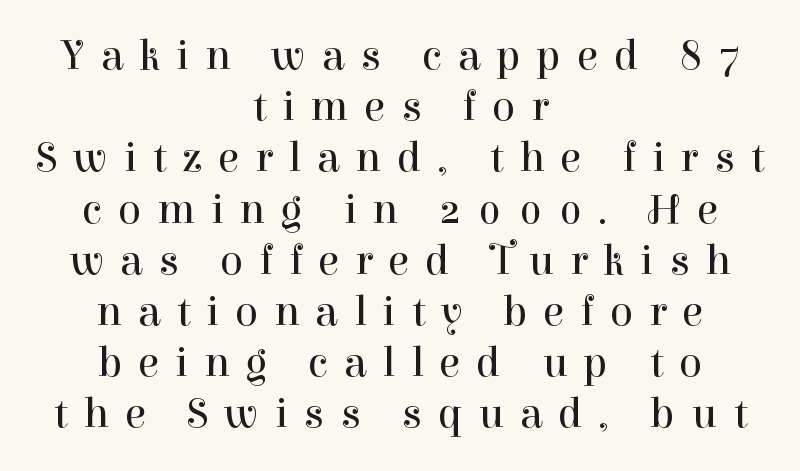
{"serif": "yes", "italic": "no", "bold": "no", "weight": "regular", "width": "normal", "stroke_contrast": "high", "x_height": "medium", "monospaced": "no", "underline": "no", "align": "center", "line_spacing_ratio": 1.19, "letter_spacing": "wide", "letter_spacing_em": 0.37, "glyph_px": 43}
